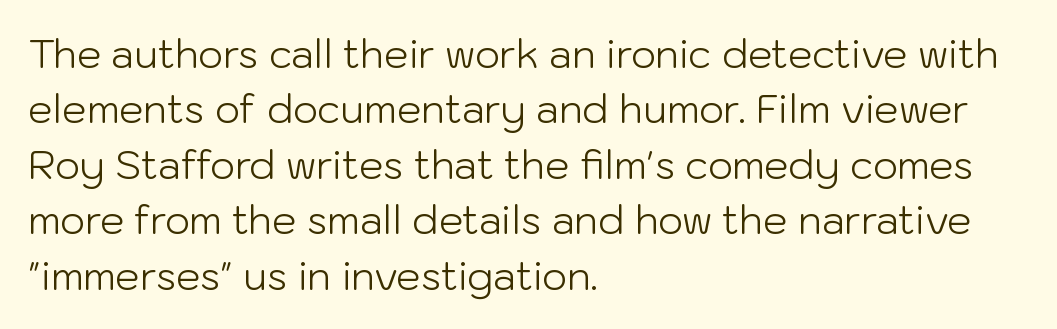
Q: Is the text bold? A: No.
Q: Is the text italic (slanted)? A: No, it is upright.
Q: Is the typeface a serif or a sans-serif typeface? A: Sans-serif.
Q: Is the text underlined? A: No.
Q: How is the paragraph aligned? A: Left-aligned.
Q: Is the spacing between letters normal or unusually wide? A: Normal.
Q: Is the spacing between lines tight, normal or loose? A: Normal.
Q: Width (condensed, normal, or wide)? A: Normal.
Q: Stroke contrast? A: Low.
Q: x-height? A: Medium.
Q: Monospaced? A: No.
